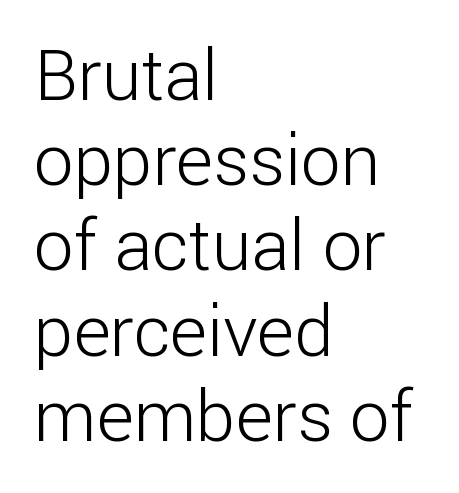
The lettering holds an erect, upright posture throughout. Lines of text with bare space underneath. The font family rendered here belongs to the sans-serif group. This sample is left-justified, so line endings fall wherever the words run out. The passage shown is typed in a proportional face where columns would drift.
